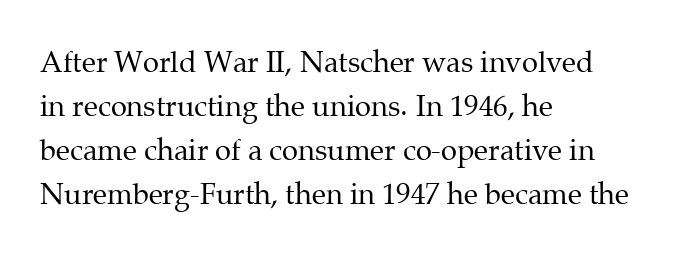
{"serif": "yes", "italic": "no", "bold": "no", "weight": "regular", "width": "normal", "stroke_contrast": "medium", "x_height": "medium", "monospaced": "no", "underline": "no", "align": "left", "line_spacing": "normal", "line_spacing_ratio": 1.52, "letter_spacing": "normal", "letter_spacing_em": 0.0, "glyph_px": 29}
